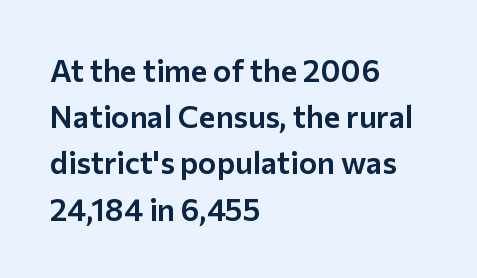
The designer went with a sans here, leaving each stem footless. Summary of vertical rhythm: regular, with standard interline spacing. There is no visible air inserted between adjacent glyphs. Here the designer chose a conventional face with non-uniform glyph widths. Where is the straight margin? On the left.
